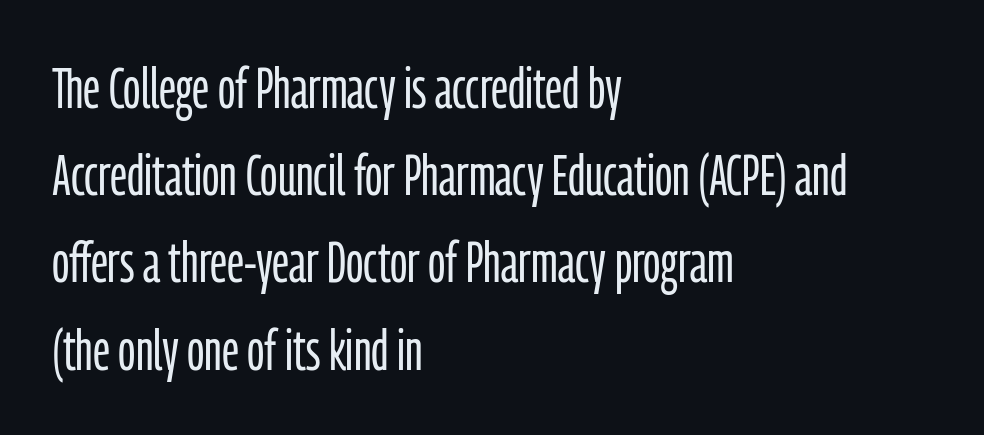
Q: Is the text bold? A: No.
Q: Is the text italic (slanted)? A: No, it is upright.
Q: Is the typeface a serif or a sans-serif typeface? A: Sans-serif.
Q: Is the text underlined? A: No.
Q: How is the paragraph aligned? A: Left-aligned.
Q: Is the spacing between letters normal or unusually wide? A: Normal.
Q: Is the spacing between lines tight, normal or loose? A: Normal.
Q: Width (condensed, normal, or wide)? A: Condensed.
Q: Stroke contrast? A: Low.
Q: x-height? A: Medium.
Q: Monospaced? A: No.
